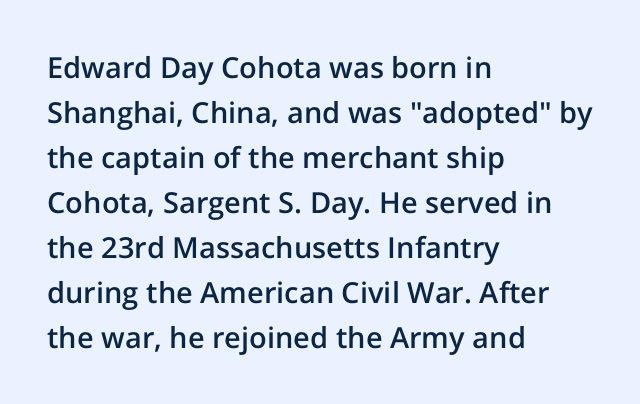
A typesetter would call this proportional, since set widths differ per character. The passage shown is typeset with a sans-serif family. Italic? Not at all — the glyphs are vertical. A typesetter would call this leading conventional body-copy spacing.
